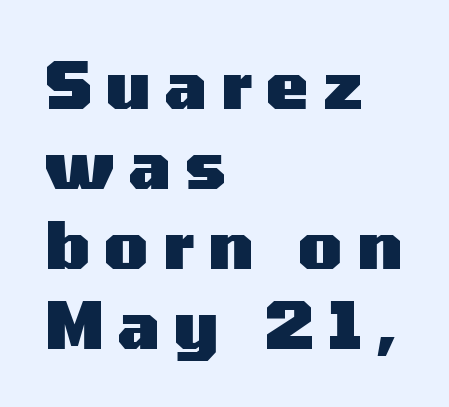
Q: Is the text bold? A: Yes.
Q: Is the text italic (slanted)? A: No, it is upright.
Q: Is the typeface a serif or a sans-serif typeface? A: Sans-serif.
Q: Is the text underlined? A: No.
Q: How is the paragraph aligned? A: Left-aligned.
Q: Is the spacing between letters normal or unusually wide? A: Unusually wide.
Q: Is the spacing between lines tight, normal or loose? A: Normal.
Q: Width (condensed, normal, or wide)? A: Wide.
Q: Stroke contrast? A: Medium.
Q: x-height? A: Medium.
Q: Monospaced? A: No.
